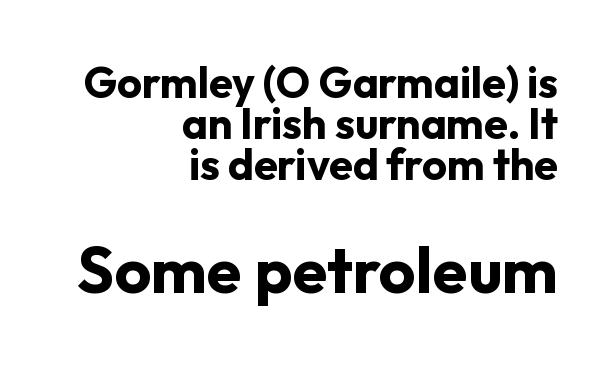
{"serif": "no", "italic": "no", "bold": "yes", "weight": "bold", "width": "normal", "stroke_contrast": "low", "x_height": "medium", "monospaced": "no", "underline": "no", "align": "right", "line_spacing": "tight", "line_spacing_ratio": 0.95, "letter_spacing": "normal", "letter_spacing_em": 0.0, "larger_block": "second", "size_ratio": 1.49, "glyph_px": 64}
